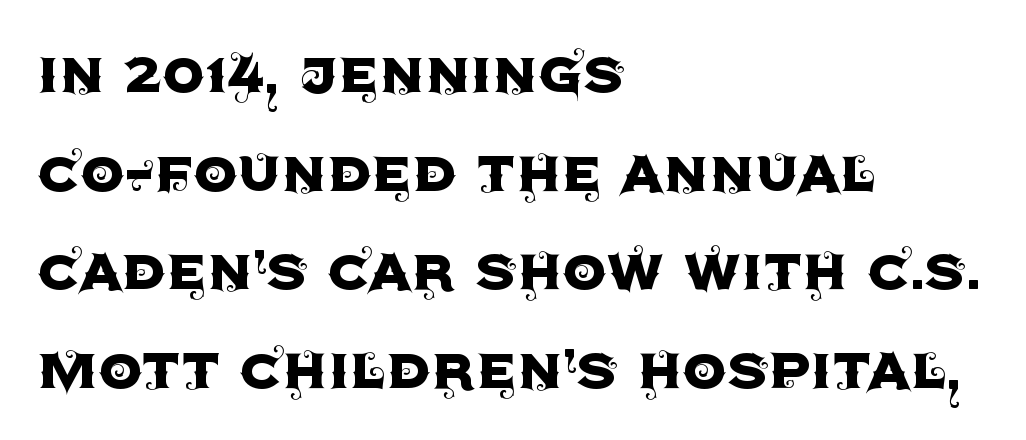
{"serif": "no", "italic": "no", "width": "normal", "x_height": "large", "monospaced": "no", "underline": "no", "align": "left", "line_spacing": "normal", "line_spacing_ratio": 1.41, "letter_spacing": "normal", "letter_spacing_em": 0.0, "glyph_px": 70}
